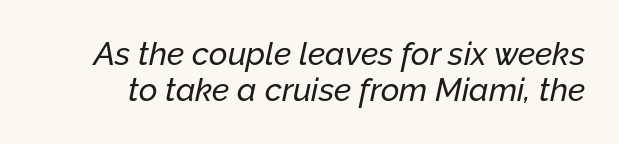
Bare-footed words on every line. Emphasis-style slanted type is in use. Tracking value appears to be zero — textbook default spacing. This sample has the flowing, uneven cadence of proportional lettering.
